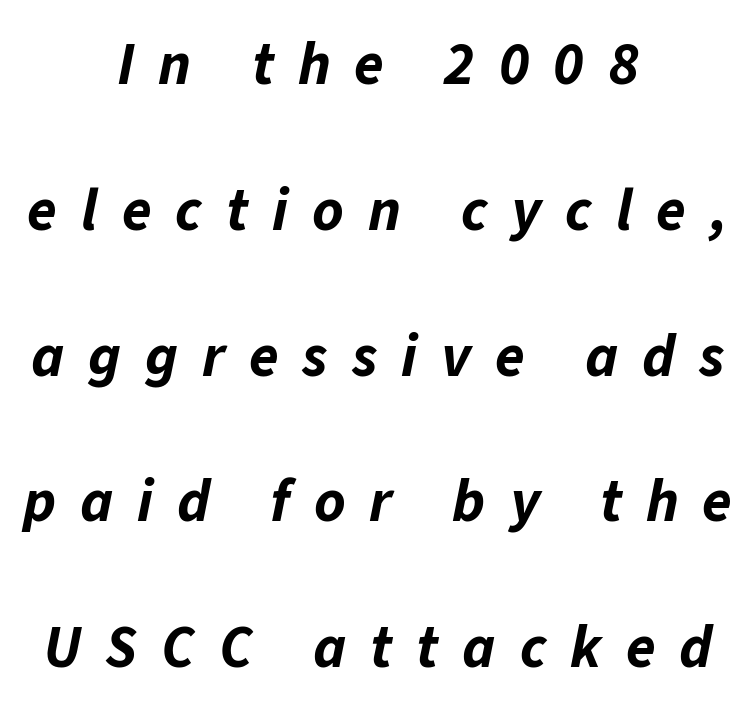
Q: Is the text bold? A: Yes.
Q: Is the text italic (slanted)? A: Yes, it leans right by about 11 degrees.
Q: Is the text underlined? A: No.
Q: How is the paragraph aligned? A: Centered.
Q: Is the spacing between letters normal or unusually wide? A: Unusually wide.
Q: Is the spacing between lines tight, normal or loose? A: Loose.
Q: Width (condensed, normal, or wide)? A: Normal.
Q: Stroke contrast? A: Low.
Q: x-height? A: Medium.
Q: Monospaced? A: No.
